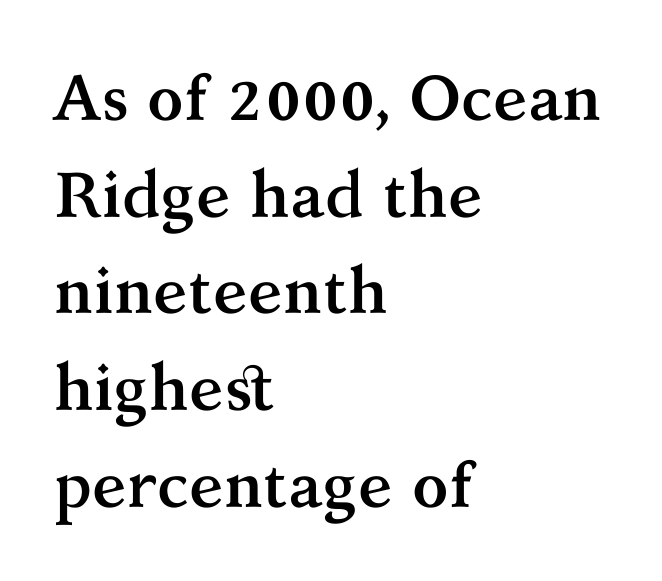
The image shows 64 px semibold serif type, upright; set left-aligned, normal line spacing (1.51x), normal letter spacing, not underlined; medium stroke contrast and a medium x-height.
